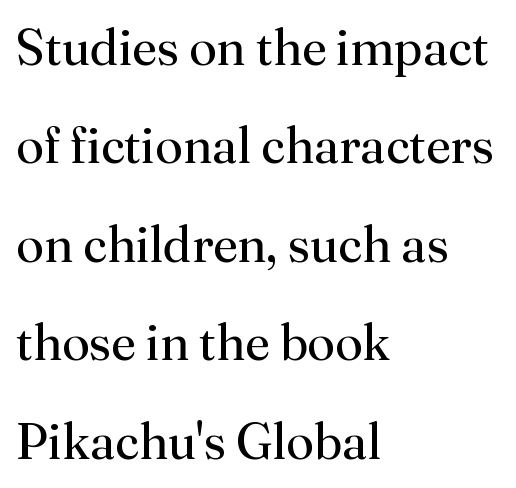
The image shows 50 px regular-weight serif type, upright; set left-aligned, loose line spacing (1.97x), normal letter spacing, not underlined; medium stroke contrast and a small x-height.
